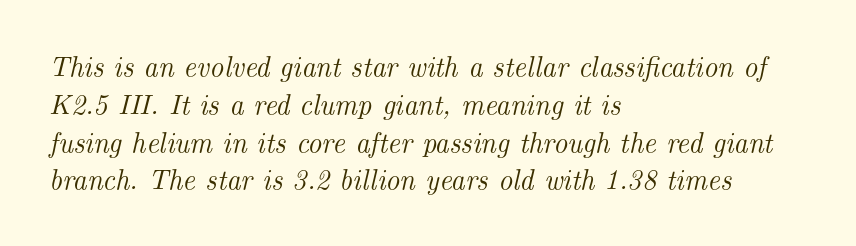
Q: Is the text italic (slanted)? A: Yes, it leans right by about 14 degrees.
Q: Is the typeface a serif or a sans-serif typeface? A: Serif.
Q: Is the text underlined? A: No.
Q: How is the paragraph aligned? A: Left-aligned.
Q: Is the spacing between letters normal or unusually wide? A: Normal.
Q: Is the spacing between lines tight, normal or loose? A: Normal.
Q: Width (condensed, normal, or wide)? A: Normal.
Q: Stroke contrast? A: Medium.
Q: x-height? A: Small.
Q: Monospaced? A: No.
